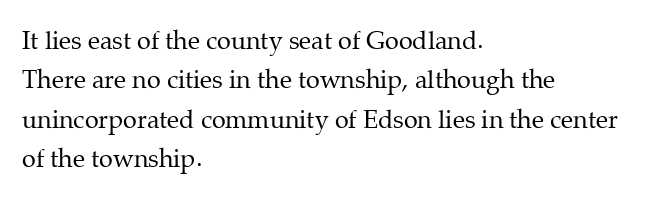
{"italic": "no", "bold": "no", "underline": "no", "align": "left", "line_spacing": "normal", "line_spacing_ratio": 1.58, "letter_spacing": "normal", "letter_spacing_em": 0.0, "glyph_px": 25}
